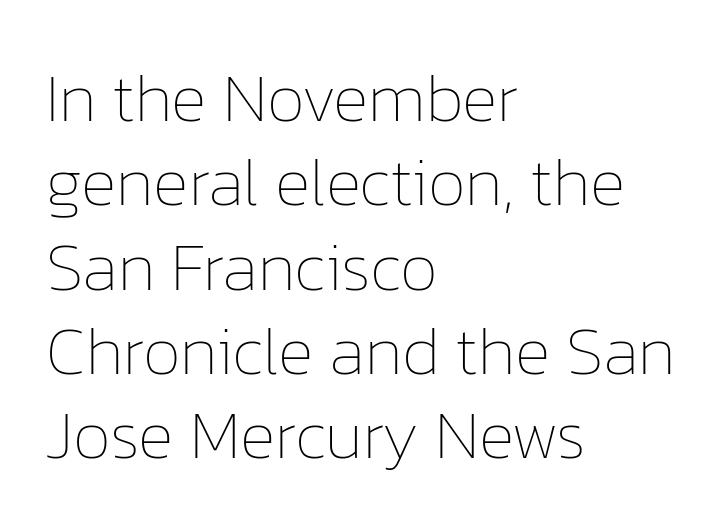
Q: Is the text bold? A: No.
Q: Is the text italic (slanted)? A: No, it is upright.
Q: Is the text underlined? A: No.
Q: How is the paragraph aligned? A: Left-aligned.
Q: Is the spacing between letters normal or unusually wide? A: Normal.
Q: Width (condensed, normal, or wide)? A: Normal.
Q: Stroke contrast? A: Low.
Q: x-height? A: Medium.
Q: Monospaced? A: No.
